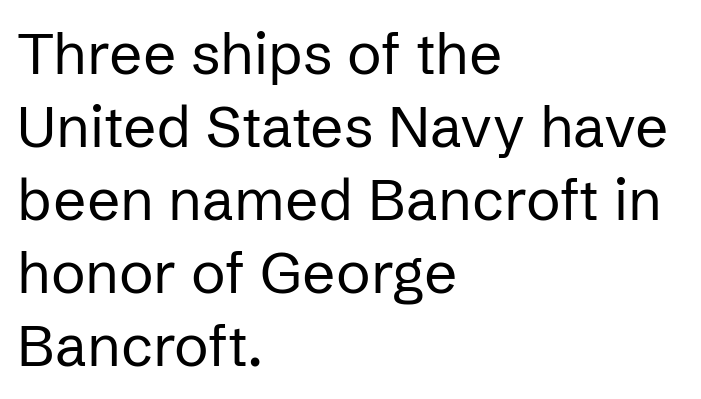
The image shows 58 px regular-weight sans-serif type, upright; set left-aligned, normal line spacing (1.26x), normal letter spacing, not underlined; low stroke contrast and a medium x-height.
